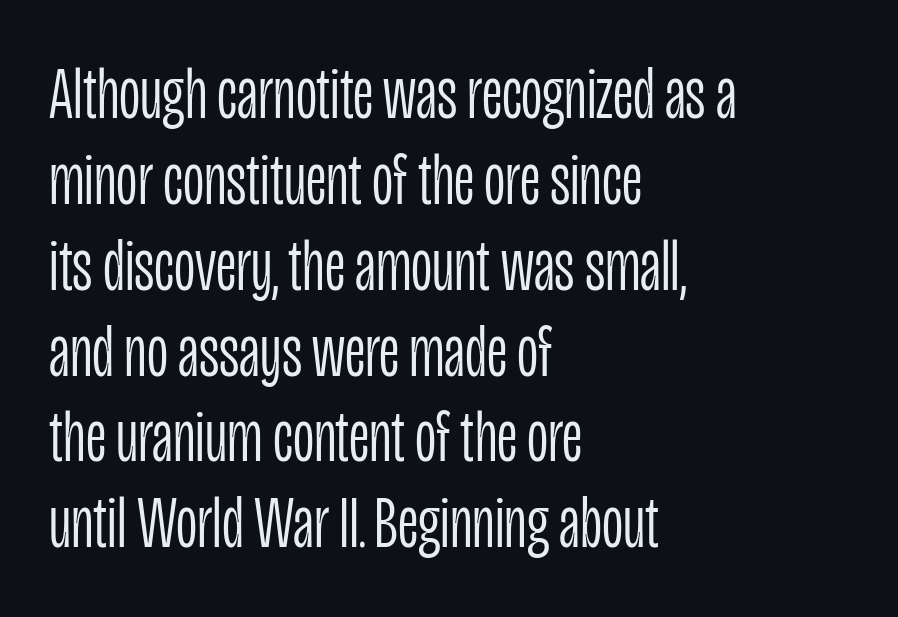
Posture: upright roman. This is not heavy type; no bold has been used. The string is rendered with underlining switched off. Varying glyph widths throughout — classic text-font behaviour. A sans-serif font was chosen for this passage.
